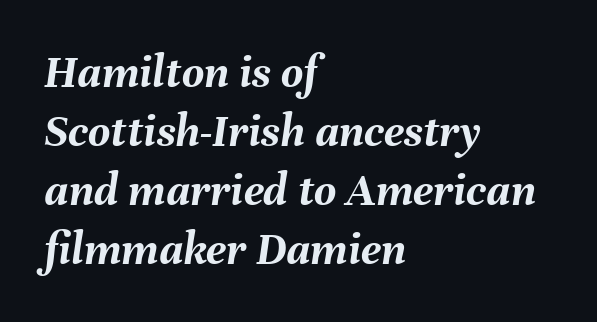
{"italic": "yes", "lean": "right", "slant_degrees": 8, "bold": "yes", "weight": "semibold", "width": "normal", "stroke_contrast": "medium", "x_height": "medium", "monospaced": "no", "underline": "no", "align": "left", "line_spacing_ratio": 1.23, "letter_spacing": "normal", "letter_spacing_em": 0.0, "glyph_px": 48}
